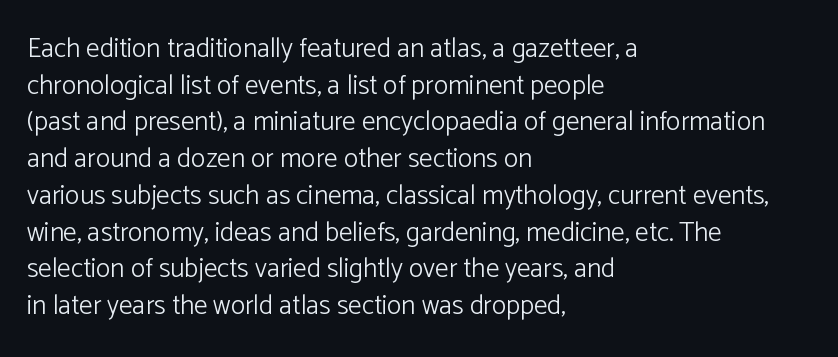
The image shows 27 px text type, upright; set left-aligned, normal line spacing (1.36x), normal letter spacing, not underlined.
